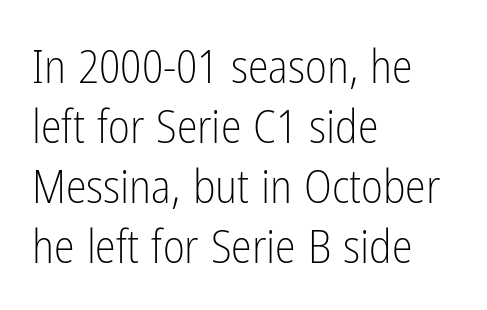
Underline: absent. The characters display no serif detailing; their extremities are plain. Think standard paragraph weight, or any step lighter than that. Reading down the column, the eye jumps a familiar distance to each next line.
